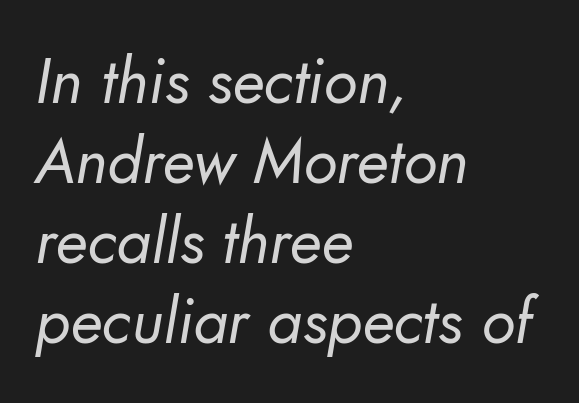
The image shows 63 px regular-weight sans-serif type; set left-aligned, normal line spacing (1.27x), normal letter spacing, not underlined; low stroke contrast and a small x-height.
